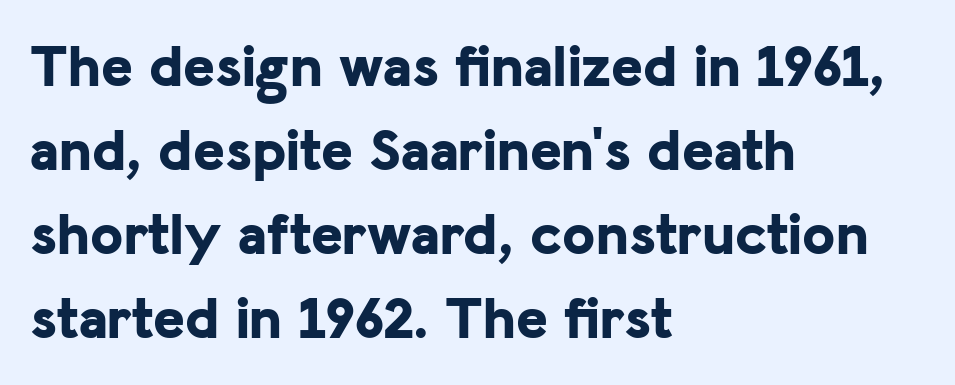
{"serif": "no", "italic": "no", "bold": "yes", "weight": "bold", "width": "normal", "stroke_contrast": "low", "x_height": "medium", "monospaced": "no", "underline": "no", "align": "left", "line_spacing": "normal", "line_spacing_ratio": 1.4, "letter_spacing": "normal", "letter_spacing_em": 0.0, "glyph_px": 60}
